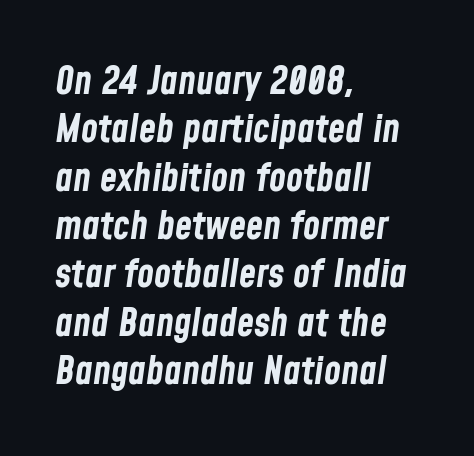
The image shows 39 px bold, condensed type, italic (leaning right); set left-aligned, line spacing 1.24x, normal letter spacing, not underlined; low stroke contrast and a medium x-height.
